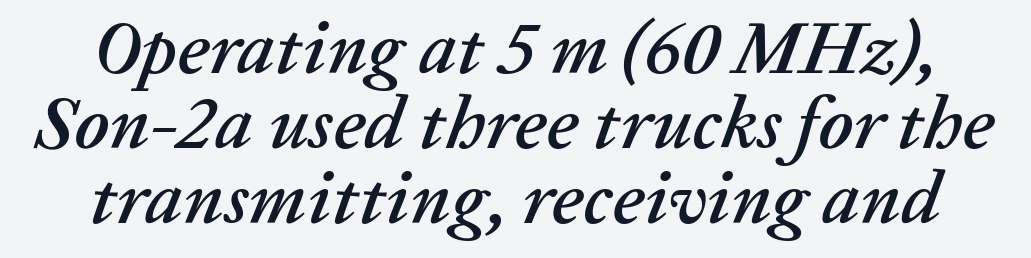
The lettering tilts uniformly, giving the passage an italic look. Leading is clearly below the norm, producing a dense column. Proportional: the letters do not fall into vertical columns. The baseline area is clear.
